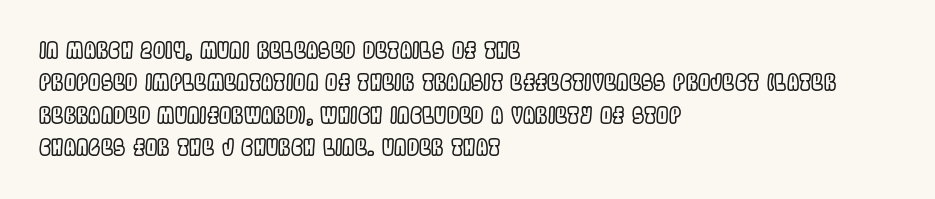
Q: Is the text italic (slanted)? A: No, it is upright.
Q: Is the text underlined? A: No.
Q: How is the paragraph aligned? A: Left-aligned.
Q: Is the spacing between letters normal or unusually wide? A: Normal.
Q: Is the spacing between lines tight, normal or loose? A: Normal.
